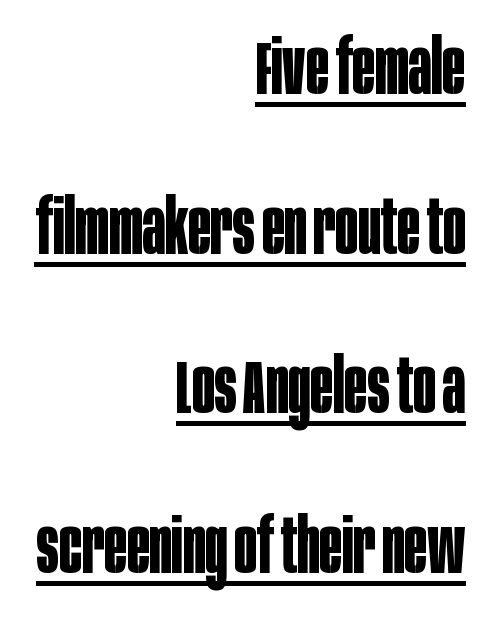
The image shows 75 px bold, condensed sans-serif type, upright; set right-aligned, loose line spacing (2.13x), normal letter spacing, underlined; low stroke contrast and a large x-height.
